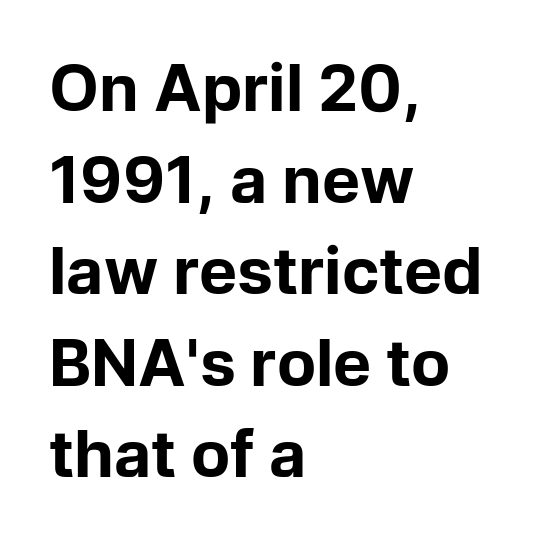
Q: Is the text bold? A: Yes.
Q: Is the text italic (slanted)? A: No, it is upright.
Q: Is the typeface a serif or a sans-serif typeface? A: Sans-serif.
Q: Is the text underlined? A: No.
Q: How is the paragraph aligned? A: Left-aligned.
Q: Is the spacing between letters normal or unusually wide? A: Normal.
Q: Is the spacing between lines tight, normal or loose? A: Normal.
Q: Width (condensed, normal, or wide)? A: Normal.
Q: Stroke contrast? A: Low.
Q: x-height? A: Medium.
Q: Monospaced? A: No.
